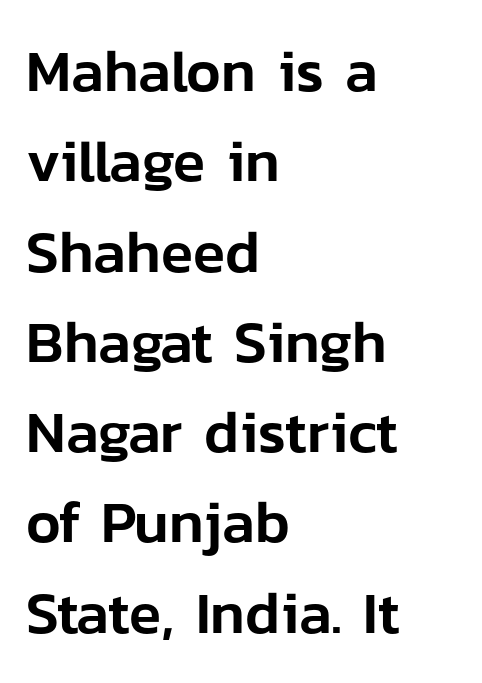
The image shows 59 px sans-serif type, upright; set left-aligned, normal line spacing (1.53x), normal letter spacing, not underlined; low stroke contrast and a medium x-height.
